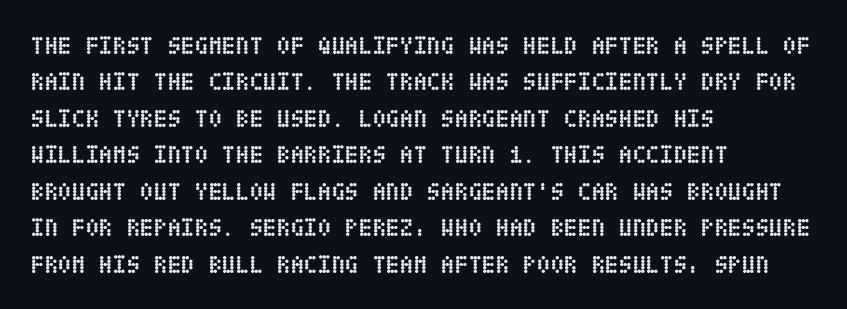
Q: Is the text bold? A: Yes.
Q: Is the text italic (slanted)? A: No, it is upright.
Q: Is the text underlined? A: No.
Q: How is the paragraph aligned? A: Left-aligned.
Q: Is the spacing between letters normal or unusually wide? A: Normal.
Q: Is the spacing between lines tight, normal or loose? A: Normal.
